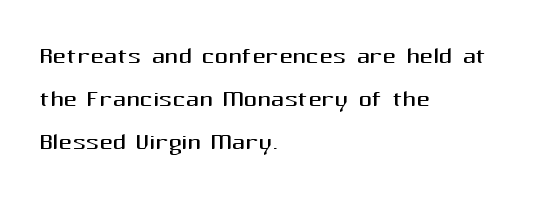
Q: Is the text bold? A: No.
Q: Is the text italic (slanted)? A: No, it is upright.
Q: Is the typeface a serif or a sans-serif typeface? A: Sans-serif.
Q: Is the text underlined? A: No.
Q: How is the paragraph aligned? A: Left-aligned.
Q: Is the spacing between letters normal or unusually wide? A: Normal.
Q: Is the spacing between lines tight, normal or loose? A: Normal.
Q: Width (condensed, normal, or wide)? A: Normal.
Q: Stroke contrast? A: Medium.
Q: x-height? A: Medium.
Q: Monospaced? A: No.
